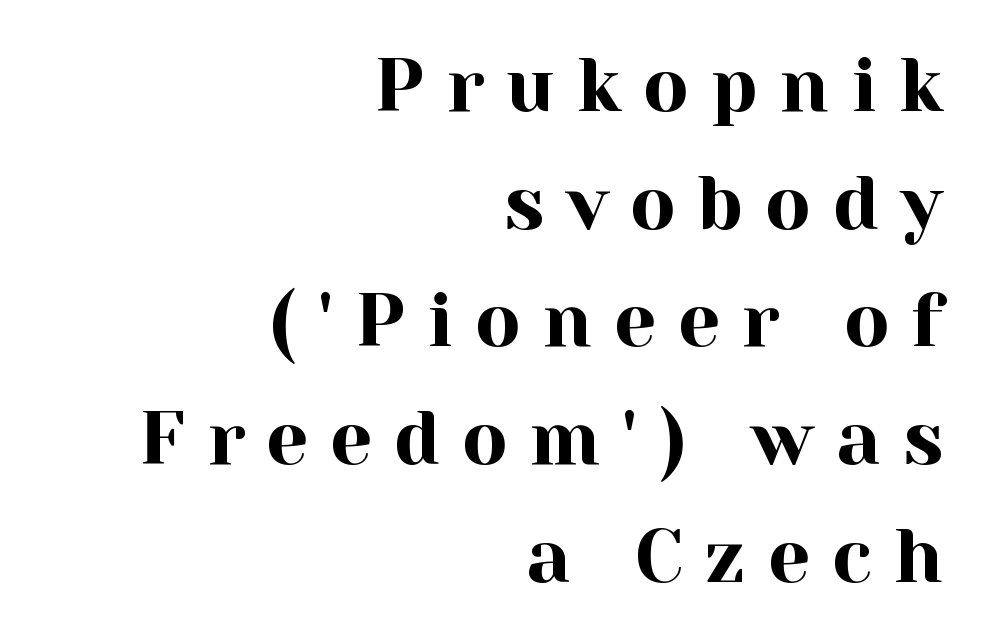
{"serif": "yes", "italic": "no", "width": "normal", "x_height": "medium", "monospaced": "no", "underline": "no", "align": "right", "line_spacing": "normal", "line_spacing_ratio": 1.57, "letter_spacing": "wide", "letter_spacing_em": 0.29, "glyph_px": 75}
